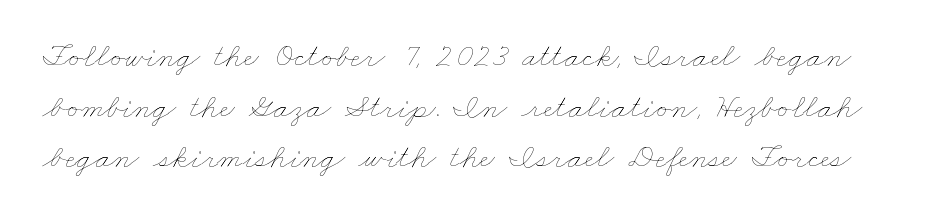
The image shows 34 px thin, wide type; set normal line spacing (1.49x), normal letter spacing, not underlined; low stroke contrast and a small x-height.
